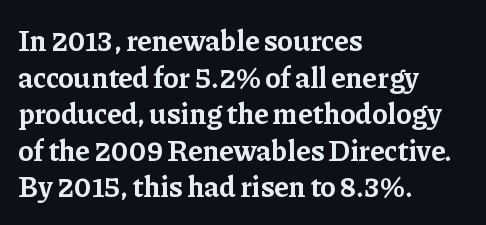
{"serif": "yes", "italic": "no", "bold": "yes", "weight": "bold", "width": "normal", "stroke_contrast": "low", "x_height": "medium", "monospaced": "no", "underline": "no", "align": "left", "line_spacing": "normal", "line_spacing_ratio": 1.26, "letter_spacing": "normal", "letter_spacing_em": 0.0, "glyph_px": 29}
